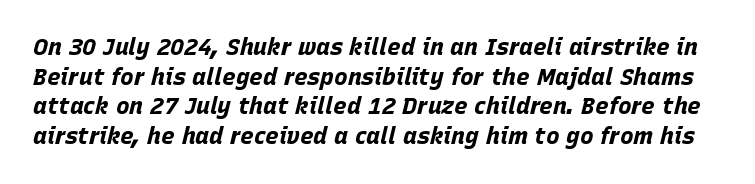
{"italic": "yes", "lean": "right", "slant_degrees": 15, "bold": "yes", "underline": "no", "line_spacing": "normal", "line_spacing_ratio": 1.29, "letter_spacing": "normal", "letter_spacing_em": 0.0, "glyph_px": 23}
